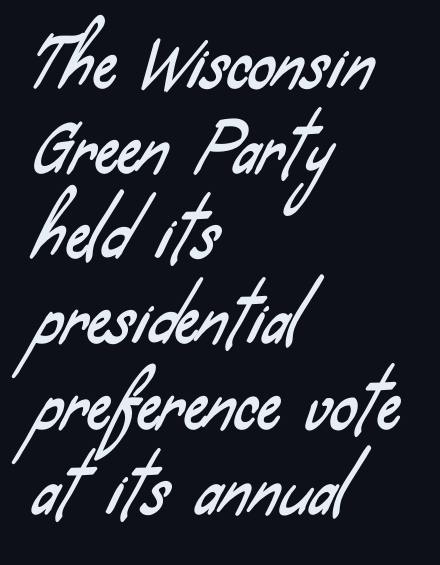
Q: Is the typeface a serif or a sans-serif typeface? A: Sans-serif.
Q: Is the text underlined? A: No.
Q: How is the paragraph aligned? A: Left-aligned.
Q: Is the spacing between letters normal or unusually wide? A: Normal.
Q: Is the spacing between lines tight, normal or loose? A: Normal.
Q: Width (condensed, normal, or wide)? A: Condensed.
Q: Stroke contrast? A: Low.
Q: x-height? A: Small.
Q: Monospaced? A: No.
